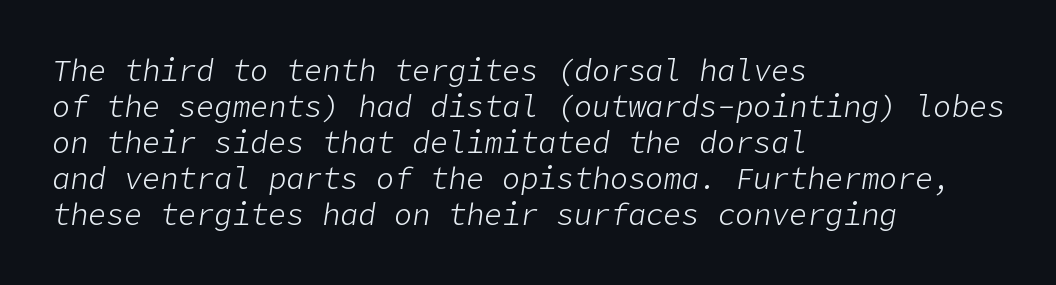
The image shows 30 px light type, italic (leaning right); set left-aligned, line spacing 1.2x, normal letter spacing, not underlined; low stroke contrast and a medium x-height.
